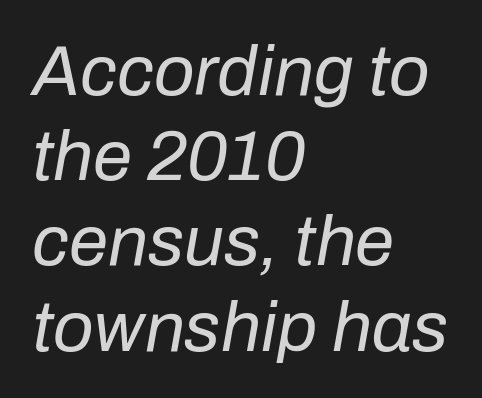
The compositor pushed each line to the left boundary. The text carries the slant typical of an italic or oblique font. Nothing heavy about these letters — not bold at all. Letter spacing: default. Do the characters align in a grid? No, the font is proportional. A clean baseline with only descenders dipping below it.
